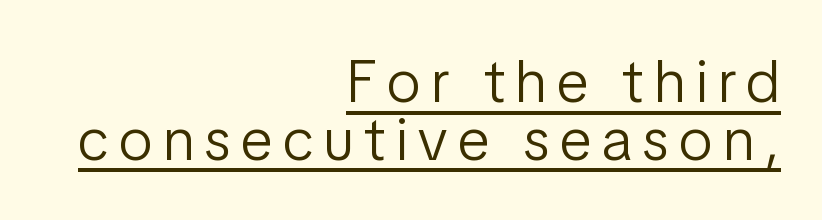
The image shows 60 px light, condensed sans-serif type, upright; set right-aligned, tight line spacing (0.96x), underlined; low stroke contrast and a medium x-height.
